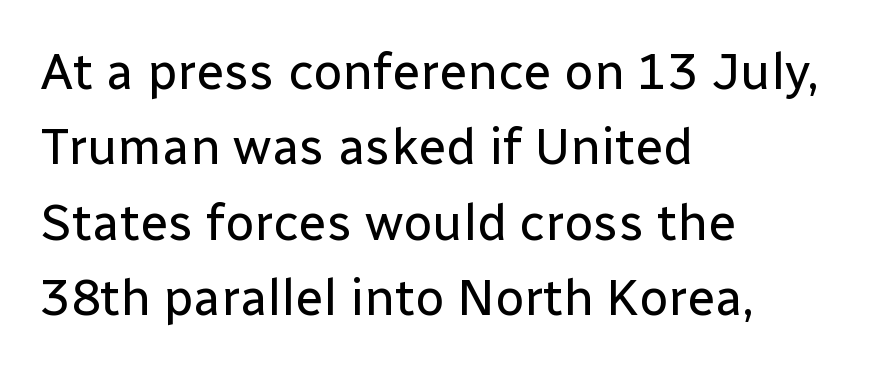
{"serif": "no", "italic": "no", "bold": "no", "weight": "regular", "width": "normal", "stroke_contrast": "low", "x_height": "medium", "monospaced": "no", "underline": "no", "align": "left", "line_spacing": "normal", "line_spacing_ratio": 1.48, "letter_spacing": "normal", "letter_spacing_em": 0.0, "glyph_px": 51}
